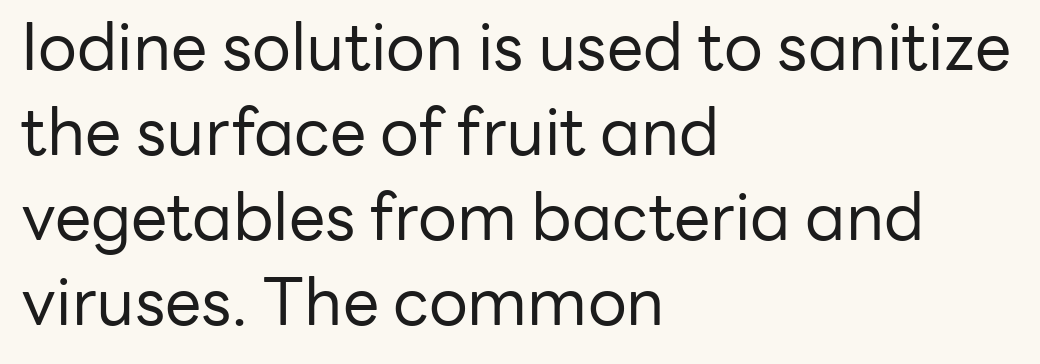
The image shows 65 px regular-weight sans-serif type, upright; set left-aligned, normal line spacing (1.31x), normal letter spacing, not underlined; low stroke contrast and a medium x-height.
